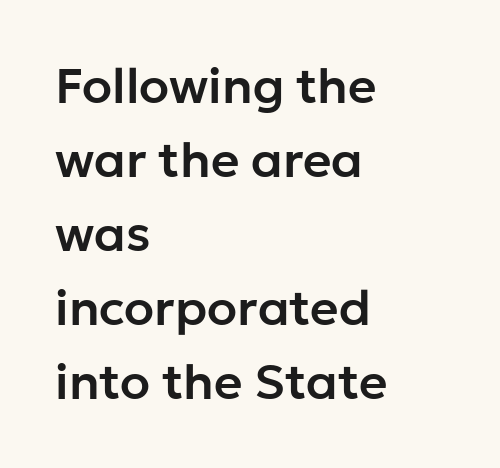
The image shows 49 px sans-serif type, upright; set left-aligned, normal line spacing (1.51x), normal letter spacing, not underlined; low stroke contrast and a medium x-height.
